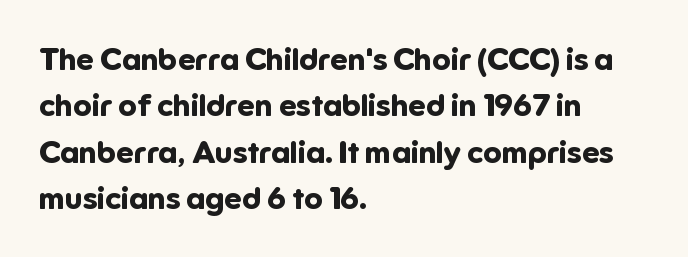
The image shows 31 px bold sans-serif type, upright; set left-aligned, normal line spacing (1.5x), normal letter spacing, not underlined; low stroke contrast and a medium x-height.
